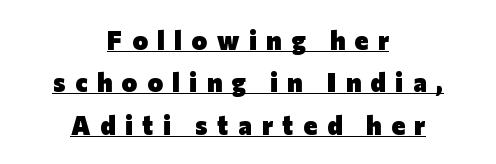
{"italic": "no", "bold": "yes", "underline": "yes", "align": "center", "line_spacing": "normal", "line_spacing_ratio": 1.63, "letter_spacing": "wide", "letter_spacing_em": 0.37, "glyph_px": 26}
